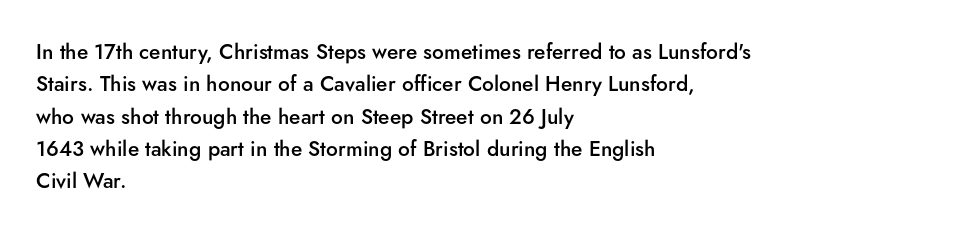
{"italic": "no", "bold": "semi", "underline": "no", "align": "left", "line_spacing": "normal", "line_spacing_ratio": 1.54, "letter_spacing": "normal", "letter_spacing_em": 0.0, "glyph_px": 21}
